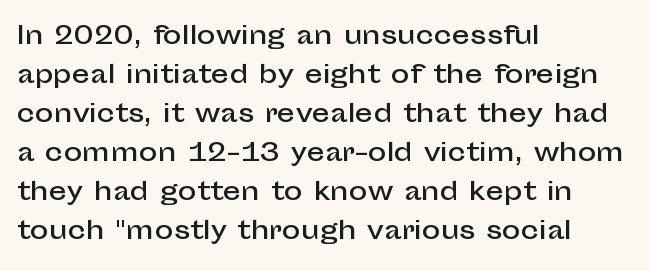
The image shows 25 px text type, upright; set left-aligned, normal line spacing (1.56x), normal letter spacing, not underlined.
